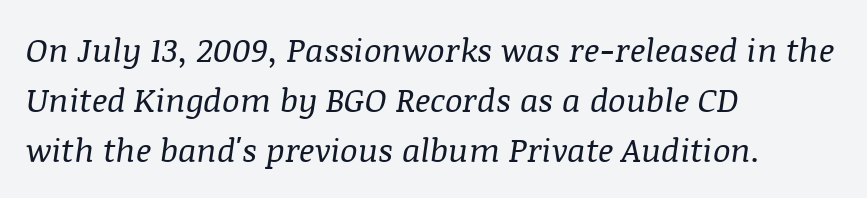
The image shows 33 px regular-weight serif type, italic (leaning right); set left-aligned, normal line spacing (1.51x), normal letter spacing, not underlined; medium stroke contrast and a large x-height.
